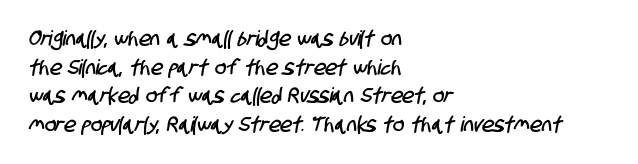
If you drew a ruler down the left edge, every line would touch it. Lines of text with bare space underneath. Regarding leading, the lines here are spaced in the standard way. Standard letterfit; no display-style spreading of the glyphs.
